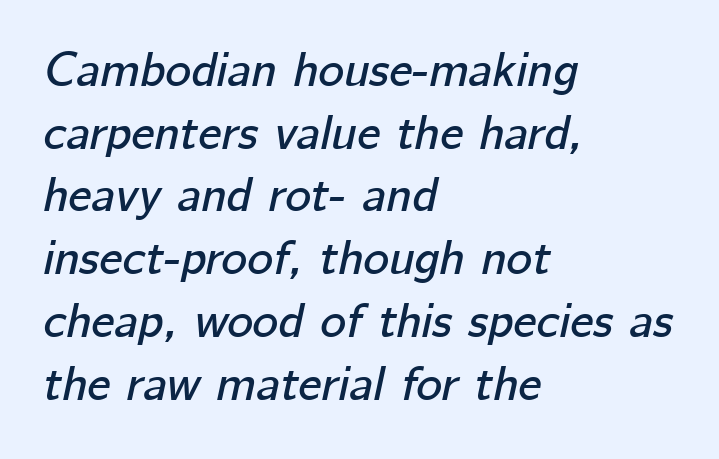
The image shows 49 px text type, italic (leaning right); set left-aligned, normal line spacing (1.28x), normal letter spacing, not underlined; low stroke contrast and a medium x-height.
